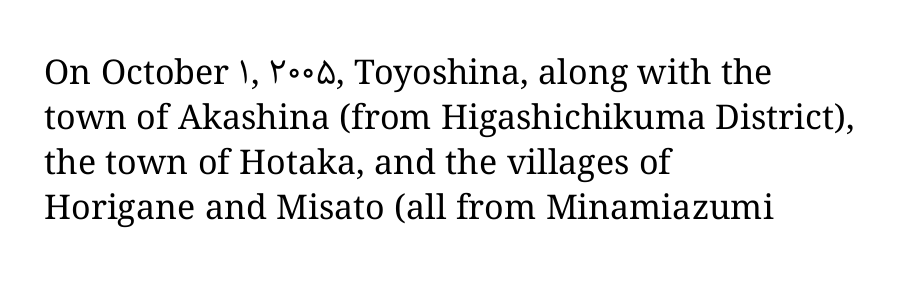
{"italic": "no", "bold": "no", "weight": "regular", "width": "normal", "stroke_contrast": "medium", "x_height": "medium", "monospaced": "no", "underline": "no", "align": "left", "line_spacing": "normal", "line_spacing_ratio": 1.32, "letter_spacing": "normal", "letter_spacing_em": 0.0, "glyph_px": 34}
